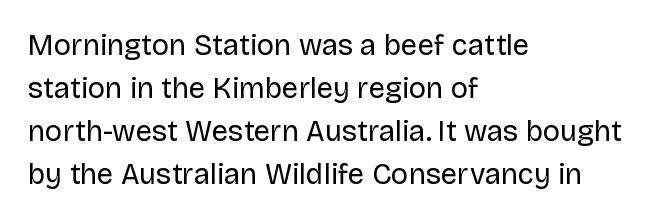
{"serif": "no", "italic": "no", "bold": "no", "weight": "regular", "width": "normal", "stroke_contrast": "low", "x_height": "large", "monospaced": "no", "underline": "no", "align": "left", "line_spacing": "normal", "line_spacing_ratio": 1.48, "letter_spacing": "normal", "letter_spacing_em": 0.0, "glyph_px": 29}
